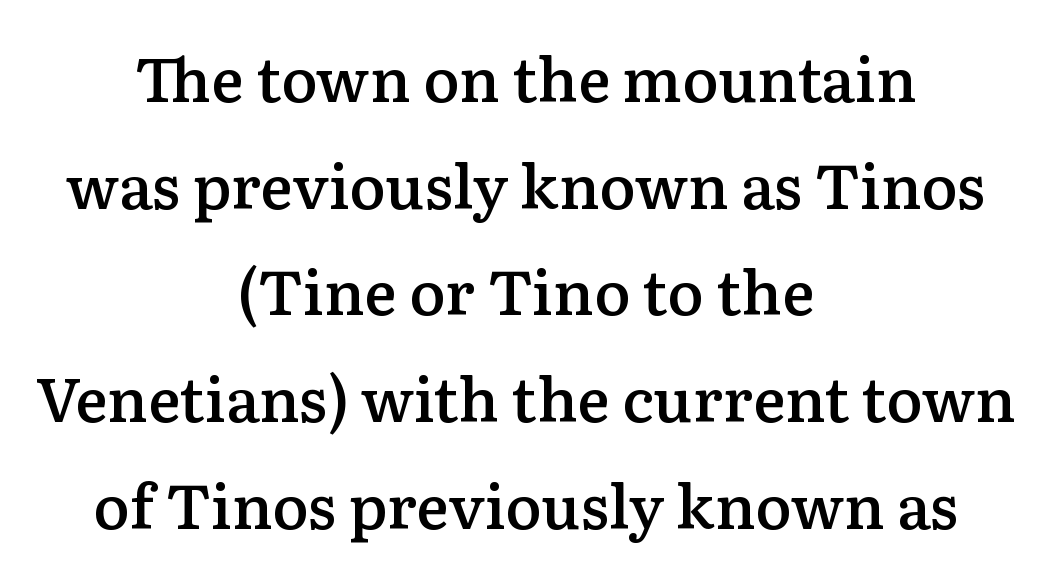
The image shows 61 px semibold serif type, upright; set centered, line spacing 1.75x, normal letter spacing, not underlined; low stroke contrast and a medium x-height.
